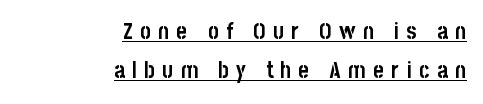
The image shows 23 px bold type, upright; set right-aligned, normal line spacing (1.7x), unusually wide letter spacing (+0.32 em), underlined.
